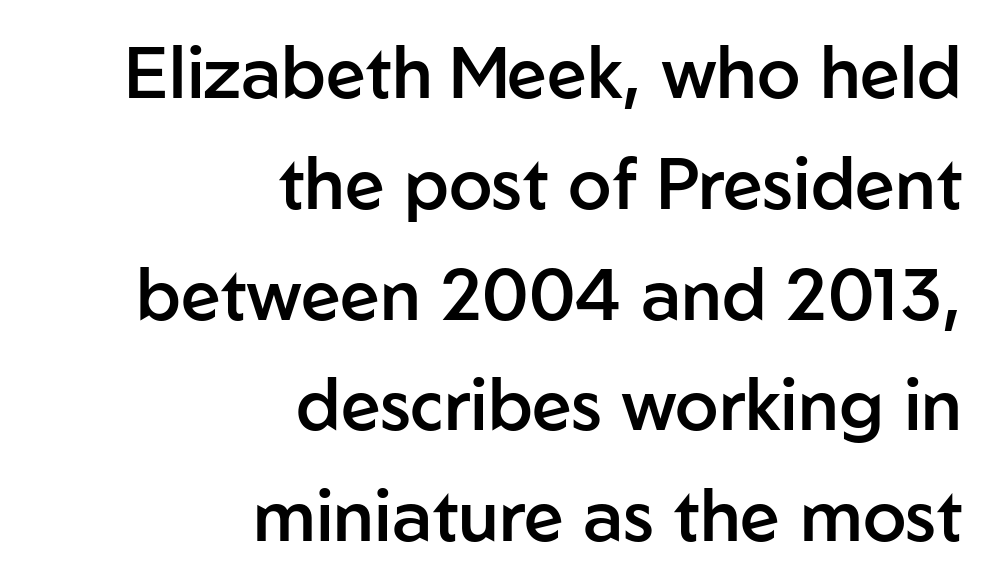
Q: Is the text bold? A: Semi-bold.
Q: Is the text italic (slanted)? A: No, it is upright.
Q: Is the typeface a serif or a sans-serif typeface? A: Sans-serif.
Q: Is the text underlined? A: No.
Q: How is the paragraph aligned? A: Right-aligned.
Q: Is the spacing between letters normal or unusually wide? A: Normal.
Q: Is the spacing between lines tight, normal or loose? A: Normal.
Q: Width (condensed, normal, or wide)? A: Normal.
Q: Stroke contrast? A: Low.
Q: x-height? A: Medium.
Q: Monospaced? A: No.
